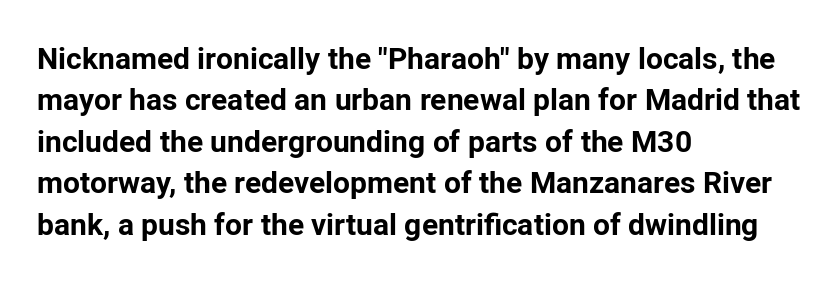
{"serif": "no", "italic": "no", "bold": "yes", "weight": "bold", "width": "normal", "stroke_contrast": "low", "x_height": "medium", "monospaced": "no", "underline": "no", "align": "left", "line_spacing": "normal", "line_spacing_ratio": 1.38, "letter_spacing": "normal", "letter_spacing_em": 0.0, "glyph_px": 30}
